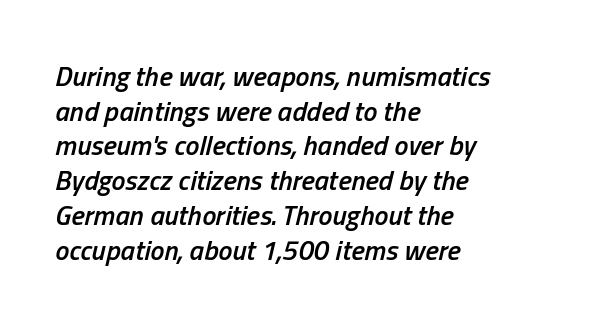
Q: Is the text bold? A: Semi-bold.
Q: Is the text italic (slanted)? A: Yes, it leans right by about 13 degrees.
Q: Is the text underlined? A: No.
Q: How is the paragraph aligned? A: Left-aligned.
Q: Is the spacing between letters normal or unusually wide? A: Normal.
Q: Width (condensed, normal, or wide)? A: Condensed.
Q: Stroke contrast? A: Low.
Q: x-height? A: Medium.
Q: Monospaced? A: No.
